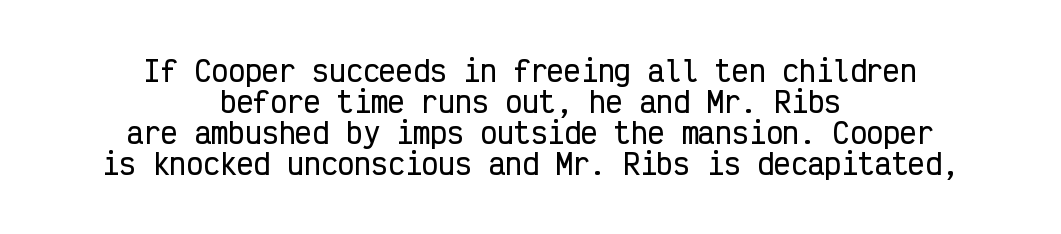
{"serif": "no", "italic": "no", "width": "condensed", "stroke_contrast": "low", "x_height": "medium", "monospaced": "yes", "underline": "no", "align": "center", "line_spacing": "tight", "line_spacing_ratio": 1.11, "letter_spacing": "normal", "letter_spacing_em": 0.0, "glyph_px": 28}
